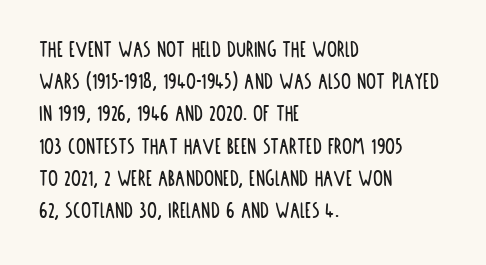
{"italic": "no", "underline": "no", "align": "left", "line_spacing": "normal", "line_spacing_ratio": 1.29, "letter_spacing": "normal", "letter_spacing_em": 0.0, "glyph_px": 25}
